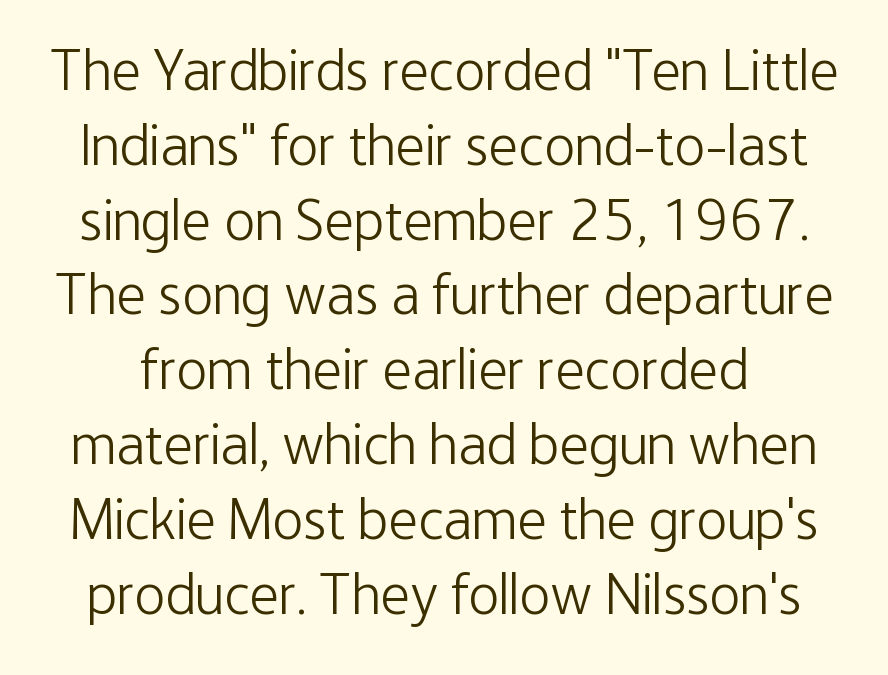
The image shows 58 px light, condensed sans-serif type, upright; set normal line spacing (1.29x), normal letter spacing, not underlined; low stroke contrast and a medium x-height.
